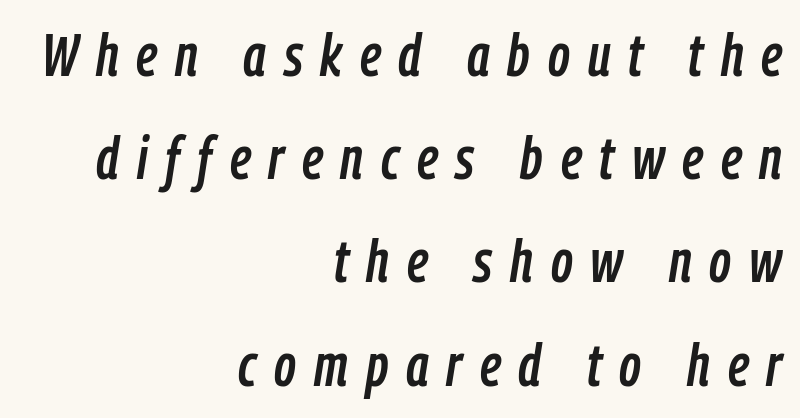
Q: Is the text italic (slanted)? A: Yes, it leans right by about 9 degrees.
Q: Is the text underlined? A: No.
Q: How is the paragraph aligned? A: Right-aligned.
Q: Is the spacing between letters normal or unusually wide? A: Unusually wide.
Q: Width (condensed, normal, or wide)? A: Condensed.
Q: Stroke contrast? A: Low.
Q: x-height? A: Medium.
Q: Monospaced? A: No.
